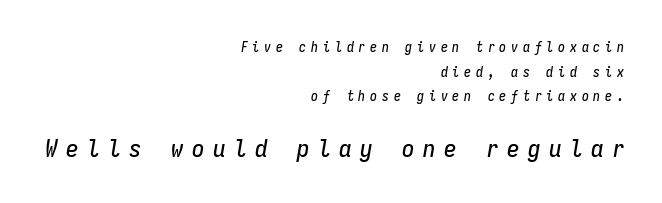
The image shows 25 px text type, italic (leaning right); set right-aligned, line spacing 1.76x, unusually wide letter spacing (+0.34 em), not underlined; the second (bottom) block is 1.79x larger.
